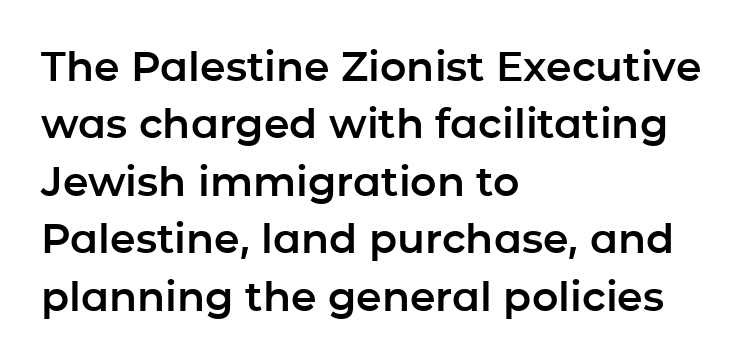
Each new line begins a customary step beneath the previous one. The rendering uses natural spacing where letterforms have individual widths. This sample uses a sans-serif face. These lines are set flush left with a ragged right edge.
